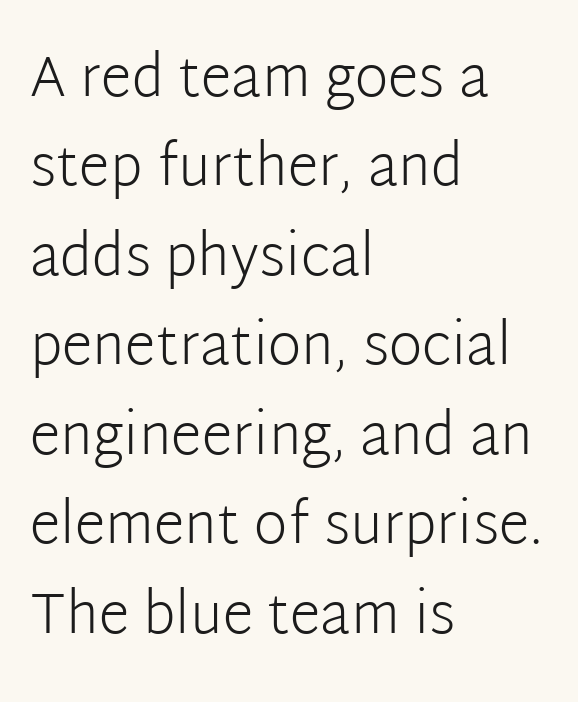
In terms of leading, this rendering sits right in the middle. Posture: straight, roman, zero tilt. Notice how the passage keeps a crisp vertical edge on the left only. The strokes carry an ordinary text weight at most.
